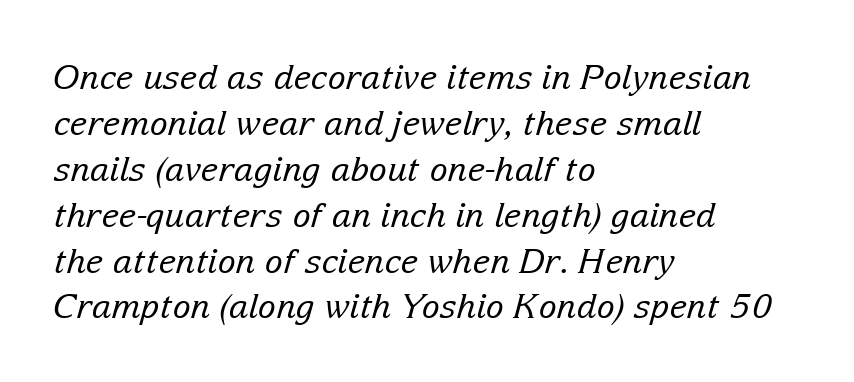
Q: Is the text bold? A: No.
Q: Is the text italic (slanted)? A: Yes, it leans right by about 15 degrees.
Q: Is the typeface a serif or a sans-serif typeface? A: Serif.
Q: Is the text underlined? A: No.
Q: How is the paragraph aligned? A: Left-aligned.
Q: Is the spacing between letters normal or unusually wide? A: Normal.
Q: Is the spacing between lines tight, normal or loose? A: Normal.
Q: Width (condensed, normal, or wide)? A: Normal.
Q: Stroke contrast? A: Low.
Q: x-height? A: Medium.
Q: Monospaced? A: No.
